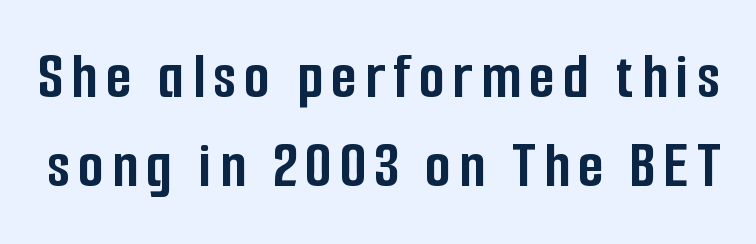
The image shows 67 px semibold, condensed sans-serif type, upright; set normal line spacing (1.33x), not underlined; low stroke contrast and a medium x-height.
